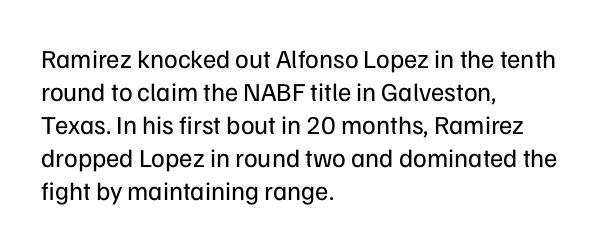
{"italic": "no", "bold": "no", "underline": "no", "align": "left", "line_spacing": "normal", "line_spacing_ratio": 1.27, "letter_spacing": "normal", "letter_spacing_em": 0.0, "glyph_px": 26}
